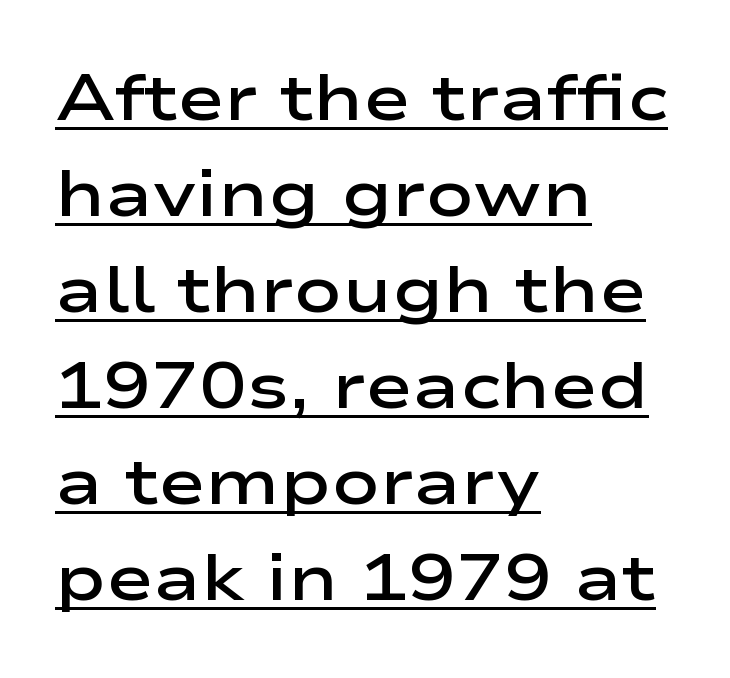
The image shows 64 px semibold, wide sans-serif type, upright; set left-aligned, normal line spacing (1.5x), normal letter spacing, underlined; low stroke contrast and a medium x-height.
